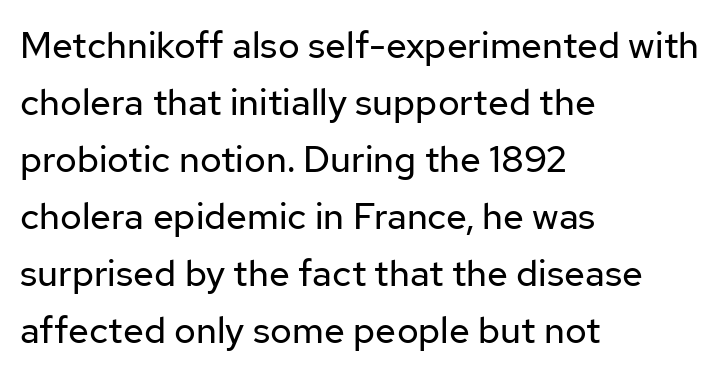
The type sits square on the baseline with zero lean. The letterforms sit shoulder to shoulder at normal distance. Honestly, the row spacing looks completely unremarkable. Letterform terminals end flat and unadorned throughout the passage. The font is comparable to plain body text, perhaps lighter. The area under the type is left untouched.
